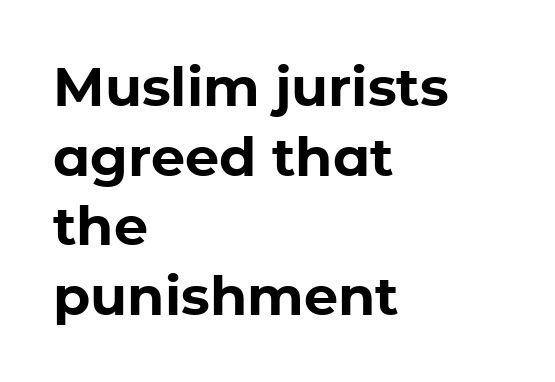
{"serif": "no", "italic": "no", "bold": "yes", "weight": "bold", "width": "normal", "stroke_contrast": "low", "x_height": "medium", "monospaced": "no", "underline": "no", "align": "left", "line_spacing": "normal", "line_spacing_ratio": 1.29, "letter_spacing": "normal", "letter_spacing_em": 0.0, "glyph_px": 54}
